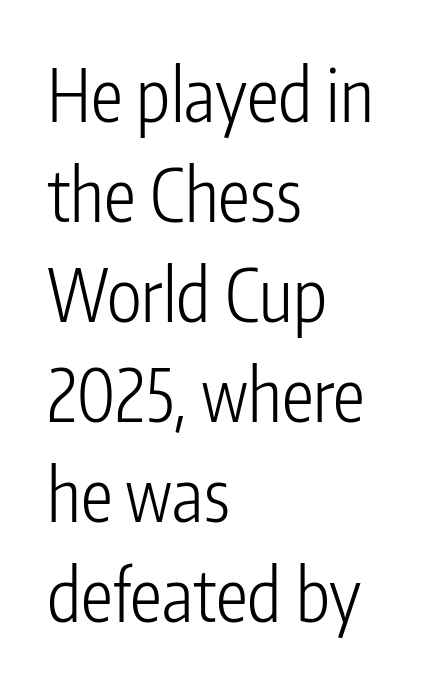
Does extra space separate the letters? No, they use regular spacing. Do the characters align in a grid? No, the font is proportional. Typographically, this falls in the sans-serif category. Heft: none added — not bold. Line beginnings align vertically; line endings do not.
